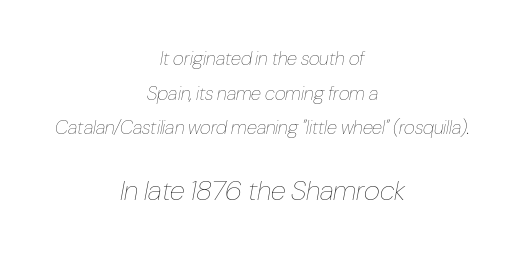
{"italic": "yes", "lean": "right", "slant_degrees": 10, "bold": "no", "weight": "thin", "width": "condensed", "stroke_contrast": "low", "x_height": "medium", "monospaced": "no", "underline": "no", "align": "center", "line_spacing_ratio": 1.82, "letter_spacing": "normal", "letter_spacing_em": 0.0, "larger_block": "second", "size_ratio": 1.47, "glyph_px": 28}
